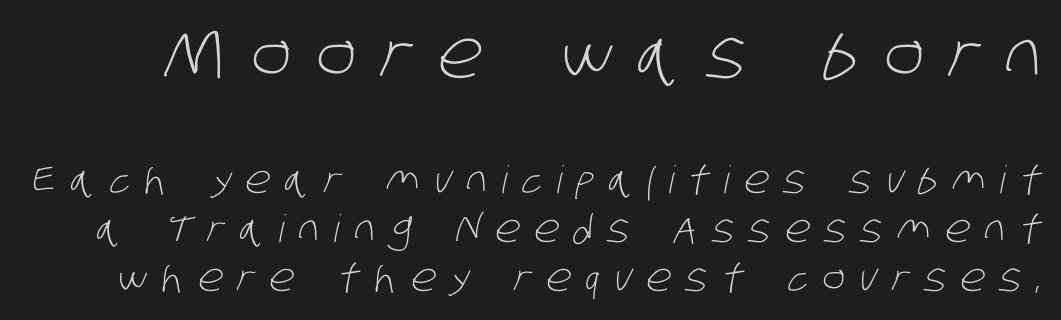
The image shows 67 px light, condensed sans-serif type; set normal line spacing (1.28x), unusually wide letter spacing (+0.38 em), not underlined; the first (top) block is 1.76x larger; low stroke contrast and a large x-height.
